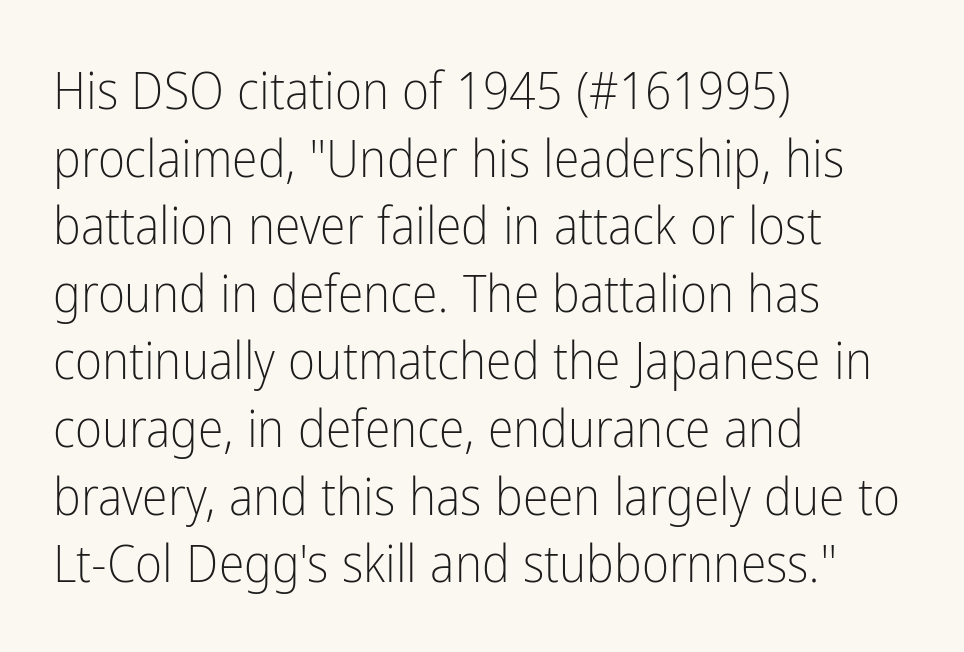
Style check: upright. Bold? No — there's no thickening of the strokes. Each letter keeps its own natural width here, so spacing adapts to shape. Typographically, this falls in the sans-serif category.
